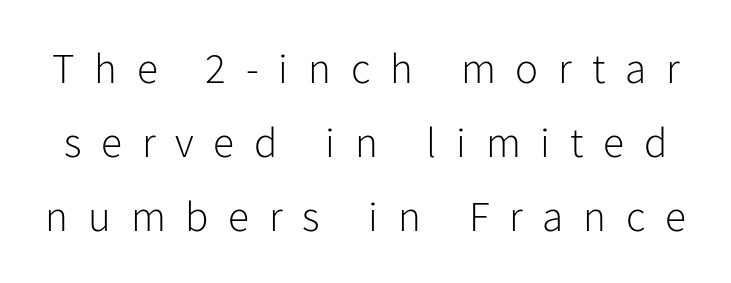
{"serif": "no", "italic": "no", "bold": "no", "weight": "light", "width": "normal", "stroke_contrast": "low", "x_height": "medium", "monospaced": "no", "underline": "no", "line_spacing_ratio": 1.72, "letter_spacing": "wide", "letter_spacing_em": 0.46, "glyph_px": 43}
